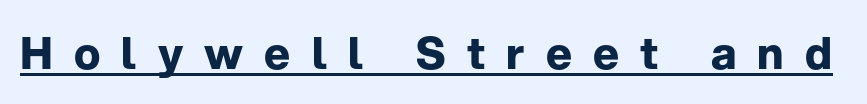
Decoration check: the copy is underlined. The face used here is proportionally spaced, like ordinary book or web type. This is the regular roman posture of the typeface. Observe the wide spacing: letters keep a clear distance from each other.
